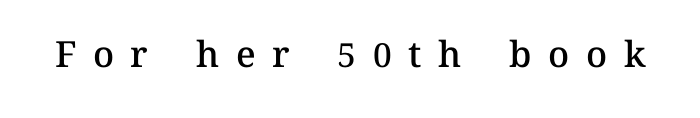
The image shows 36 px semibold type, upright; set unusually wide letter spacing (+0.46 em), not underlined; medium stroke contrast and a medium x-height.
